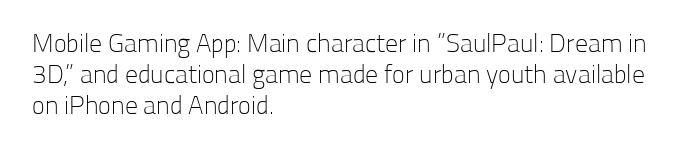
The image shows 26 px text type, upright; set left-aligned, line spacing 1.2x, normal letter spacing, not underlined.
